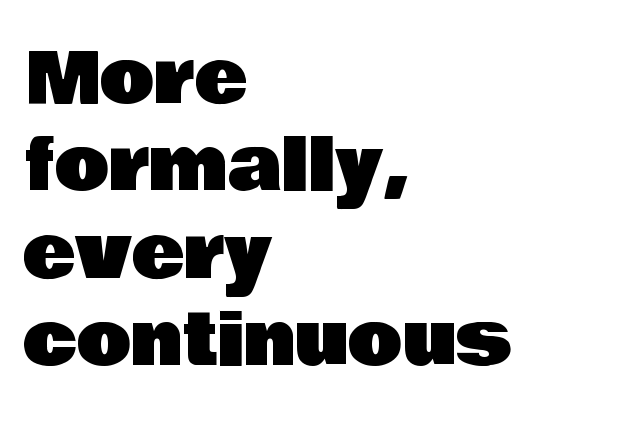
The image shows 71 px sans-serif type, upright; set left-aligned, line spacing 1.23x, normal letter spacing, not underlined; low stroke contrast and a large x-height.
